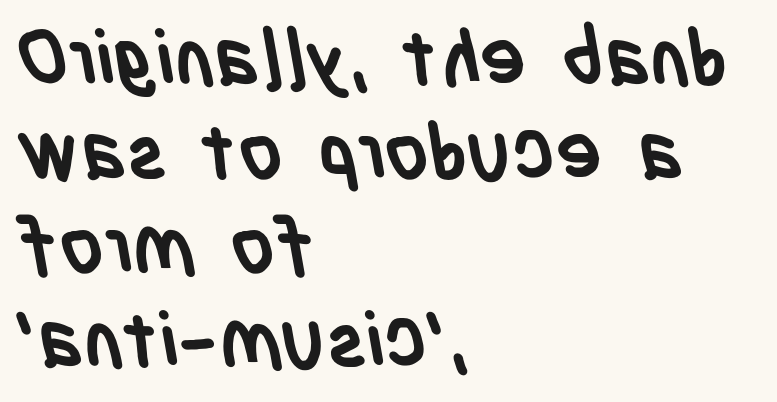
Weight check: bold — yes, fully. The type family on display is of the sans-serif kind. The face used here is proportionally spaced, like ordinary book or web type. Line starts are locked; line ends wander. Spacing between characters is what you'd get straight out of the box. The gap between lines stays unmarked.
